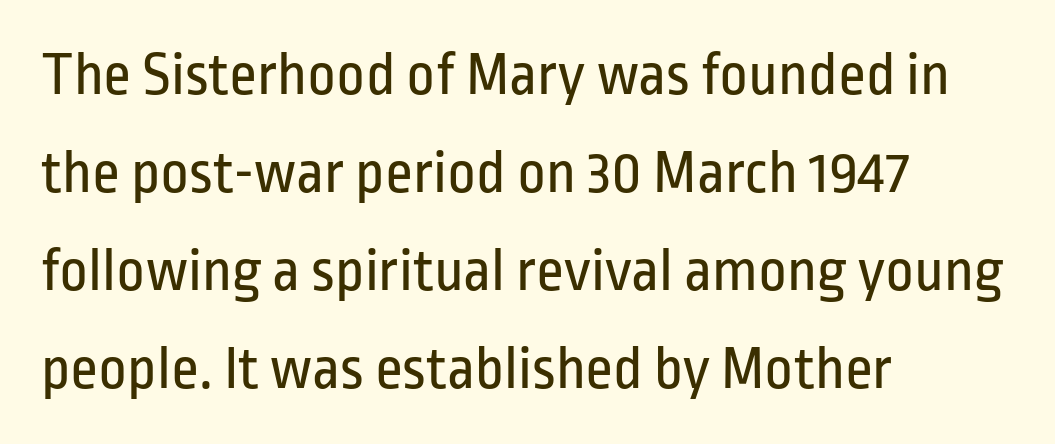
A clean baseline with only descenders dipping below it. Notice how descenders clear the ascenders below comfortably — that's standard leading. The letters stand upright; this is a roman face. A quiet, ordinary-to-light weight characterises the typeface.
